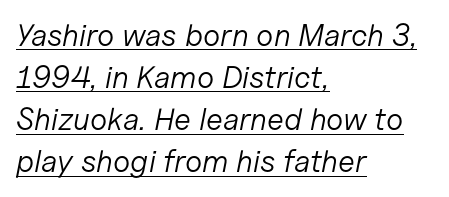
Short note: letters normally spaced. Check the space under the baseline: a stroke is drawn there. The face used here is proportionally spaced, like ordinary book or web type. Slant detected: the letters are inclined. Is the block centered? No — it sits flush against the left margin.
